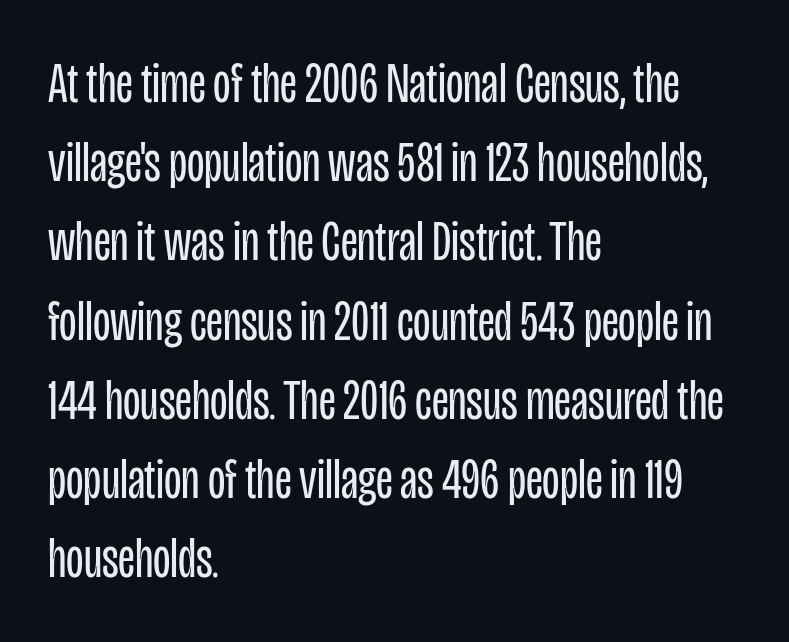
Q: Is the text bold? A: No.
Q: Is the text italic (slanted)? A: No, it is upright.
Q: Is the typeface a serif or a sans-serif typeface? A: Sans-serif.
Q: Is the text underlined? A: No.
Q: How is the paragraph aligned? A: Left-aligned.
Q: Is the spacing between letters normal or unusually wide? A: Normal.
Q: Is the spacing between lines tight, normal or loose? A: Normal.
Q: Width (condensed, normal, or wide)? A: Condensed.
Q: Stroke contrast? A: Low.
Q: x-height? A: Large.
Q: Monospaced? A: No.
